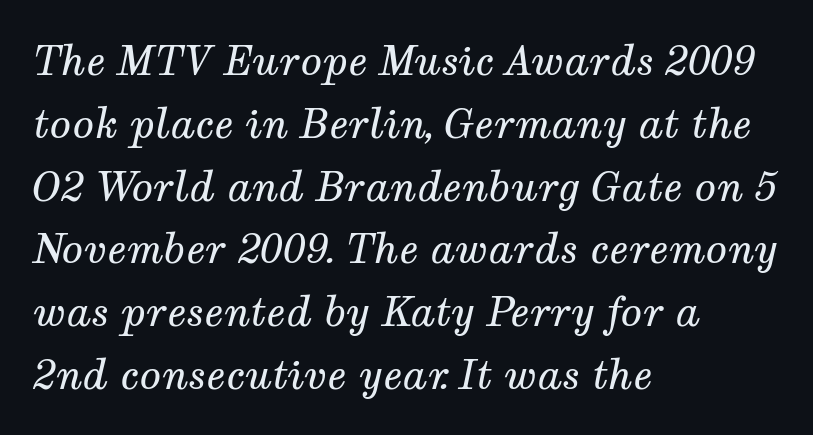
The image shows 40 px regular-weight serif type, italic (leaning right); set left-aligned, normal line spacing (1.57x), normal letter spacing, not underlined; medium stroke contrast and a medium x-height.
